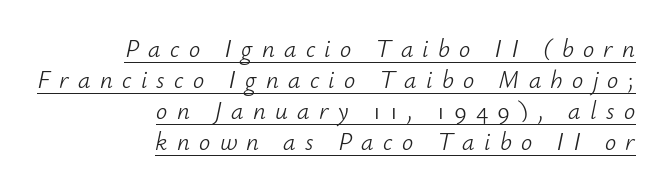
Q: Is the text bold? A: No.
Q: Is the text italic (slanted)? A: Yes, it leans right by about 12 degrees.
Q: Is the text underlined? A: Yes.
Q: How is the paragraph aligned? A: Right-aligned.
Q: Is the spacing between letters normal or unusually wide? A: Unusually wide.
